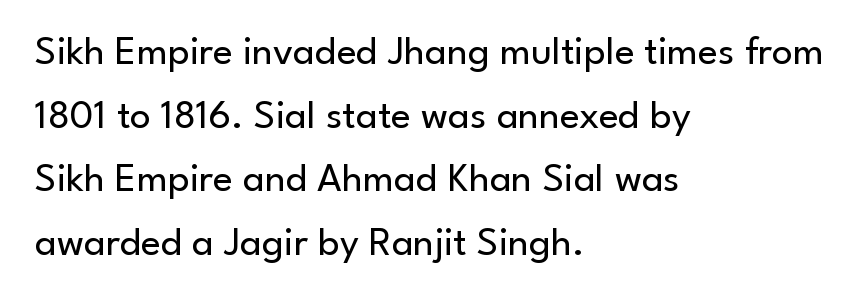
The image shows 41 px regular-weight sans-serif type, upright; set left-aligned, normal line spacing (1.55x), normal letter spacing, not underlined; low stroke contrast and a small x-height.
